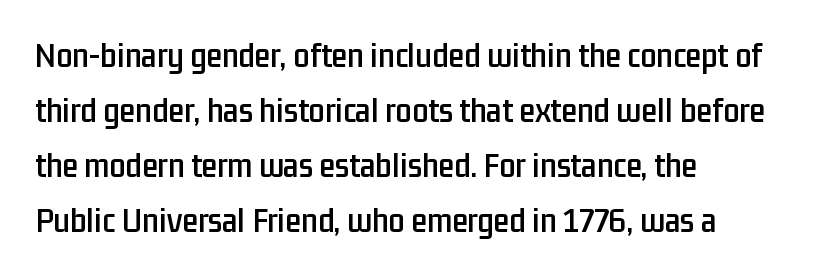
The paragraph shown leans on its left margin. Honestly, the row spacing looks completely unremarkable. Vertical strokes here are truly vertical. Regarding serifs, this sample does without them.
